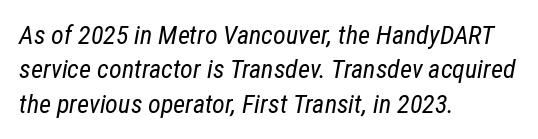
Ink coverage per letter is moderate at most. The whole block is typeset with a tilt. You could call the tracking neutral — neither tight nor loose. The glyphs are unaccompanied by any horizontal stroke below them.
